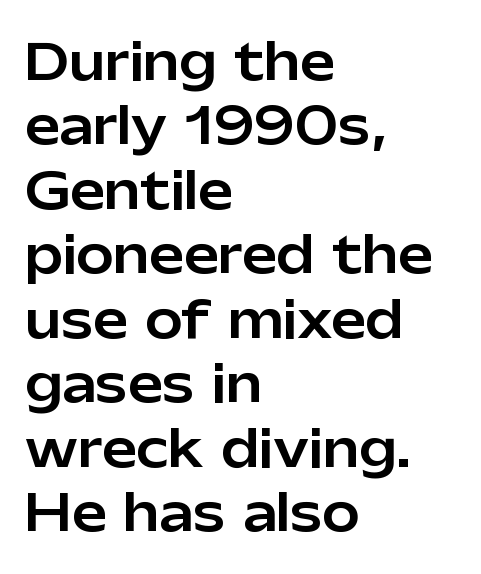
Q: Is the text italic (slanted)? A: No, it is upright.
Q: Is the typeface a serif or a sans-serif typeface? A: Sans-serif.
Q: Is the text underlined? A: No.
Q: How is the paragraph aligned? A: Left-aligned.
Q: Is the spacing between letters normal or unusually wide? A: Normal.
Q: Is the spacing between lines tight, normal or loose? A: Normal.
Q: Width (condensed, normal, or wide)? A: Normal.
Q: Stroke contrast? A: Low.
Q: x-height? A: Medium.
Q: Monospaced? A: No.
